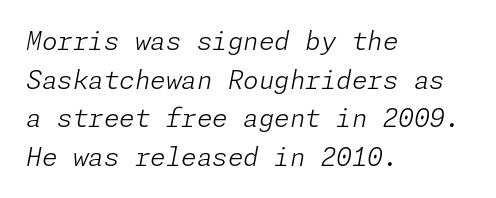
Tracking here is standard; glyphs follow each other at the usual distance. What's the leading like? Ordinary, nothing unusual. Stroke mass is kept to a normal reading level or below. There's an unmistakable incline to the writing here. Honestly, there is no underline to notice here at all. The typesetter chose a ragged-right arrangement here.
